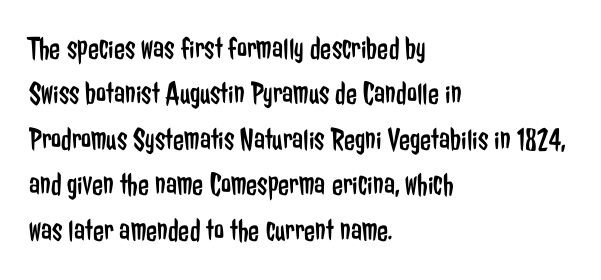
{"serif": "no", "italic": "no", "bold": "no", "weight": "regular", "width": "condensed", "stroke_contrast": "low", "x_height": "medium", "monospaced": "no", "underline": "no", "align": "left", "line_spacing": "normal", "line_spacing_ratio": 1.42, "letter_spacing": "normal", "letter_spacing_em": 0.0, "glyph_px": 32}
